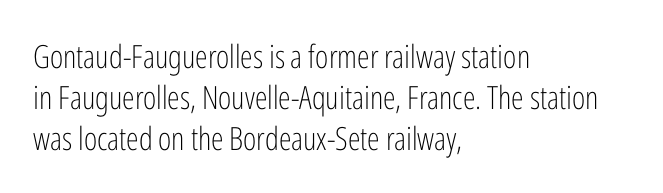
What kind of face is this? One without serifs — a sans. Does the copy run flush right? No — it runs flush left. Heaviness? Minimal to ordinary, like unemphasized prose. Proportional: the letters do not fall into vertical columns. The words here are not underlined. One glance says typical: line gaps are just what's usual.
